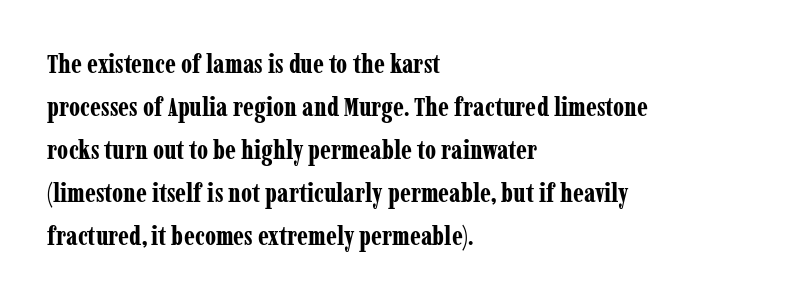
Typesetter's note: full bold, strokes at maximum text heaviness. Quick note: interline space is typical. Compared with a centered layout, this one pins lines to the left instead. Tall strokes in this sample are plumb rather than angled. The tracking reads as untouched default to a designer's eye. Has an underline been added? It has not.
